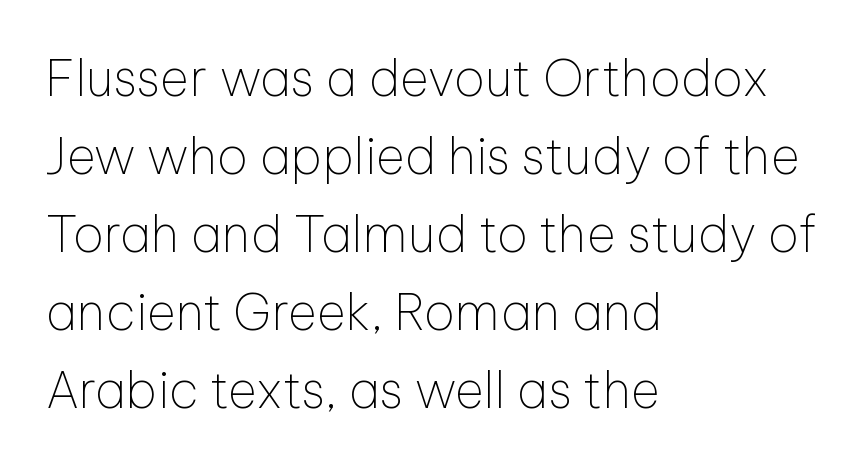
The image shows 50 px thin sans-serif type, upright; set left-aligned, normal line spacing (1.56x), normal letter spacing, not underlined; low stroke contrast and a medium x-height.
